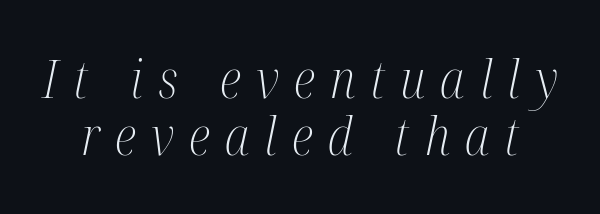
{"serif": "yes", "italic": "yes", "lean": "right", "slant_degrees": 12, "bold": "no", "weight": "light", "width": "condensed", "stroke_contrast": "medium", "x_height": "medium", "monospaced": "no", "underline": "no", "line_spacing": "tight", "line_spacing_ratio": 1.1, "letter_spacing": "wide", "letter_spacing_em": 0.29, "glyph_px": 52}
